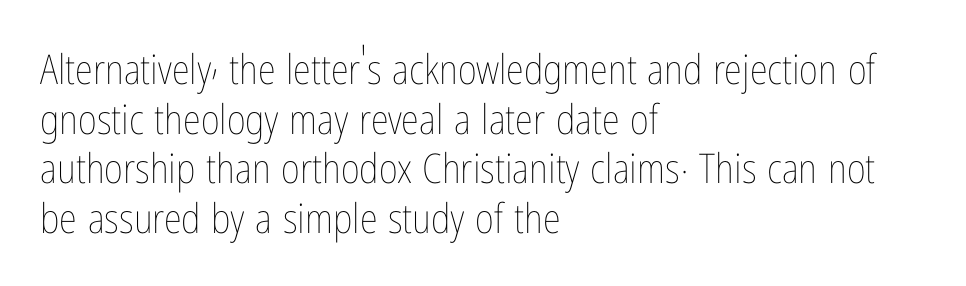
{"italic": "no", "bold": "no", "weight": "thin", "width": "condensed", "stroke_contrast": "low", "x_height": "medium", "monospaced": "no", "underline": "no", "align": "left", "line_spacing_ratio": 1.21, "letter_spacing": "normal", "letter_spacing_em": 0.0, "glyph_px": 41}
